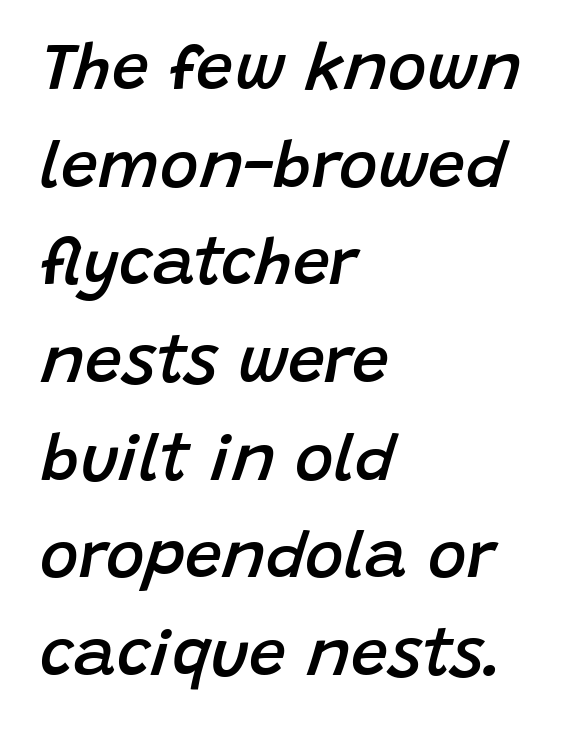
{"italic": "yes", "lean": "right", "slant_degrees": 15, "bold": "semi", "weight": "semibold", "width": "normal", "stroke_contrast": "low", "x_height": "large", "monospaced": "no", "underline": "no", "align": "left", "line_spacing": "normal", "line_spacing_ratio": 1.48, "letter_spacing": "normal", "letter_spacing_em": 0.0, "glyph_px": 66}
